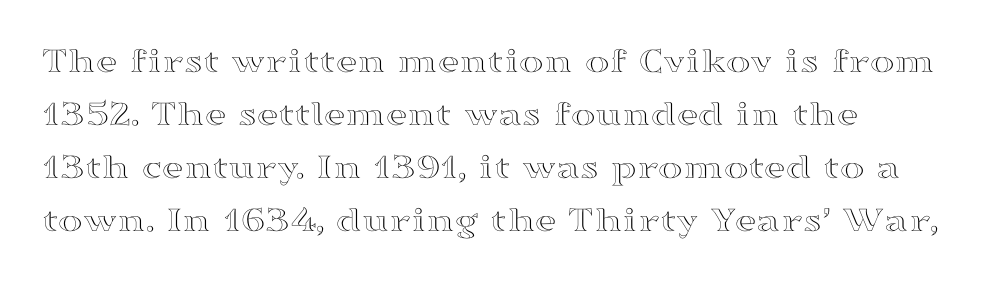
Q: Is the text italic (slanted)? A: No, it is upright.
Q: Is the text underlined? A: No.
Q: Is the spacing between letters normal or unusually wide? A: Normal.
Q: Is the spacing between lines tight, normal or loose? A: Normal.
Q: Width (condensed, normal, or wide)? A: Wide.
Q: x-height? A: Medium.
Q: Monospaced? A: No.
